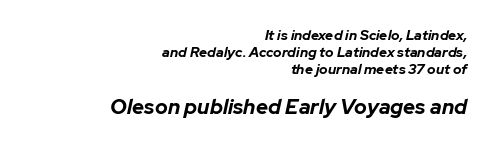
The image shows 21 px bold type, italic (leaning right); set right-aligned, line spacing 1.2x, normal letter spacing, not underlined; the second (bottom) block is 1.5x larger.
